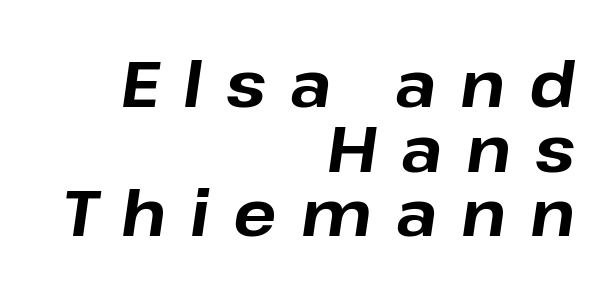
The image shows 64 px bold type, italic (leaning right); set right-aligned, tight line spacing (1.01x), unusually wide letter spacing (+0.37 em), not underlined; low stroke contrast and a medium x-height.
